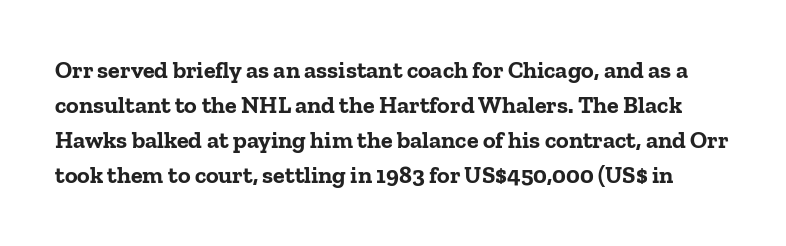
{"italic": "no", "bold": "yes", "underline": "no", "line_spacing": "normal", "line_spacing_ratio": 1.46, "letter_spacing": "normal", "letter_spacing_em": 0.0, "glyph_px": 24}
